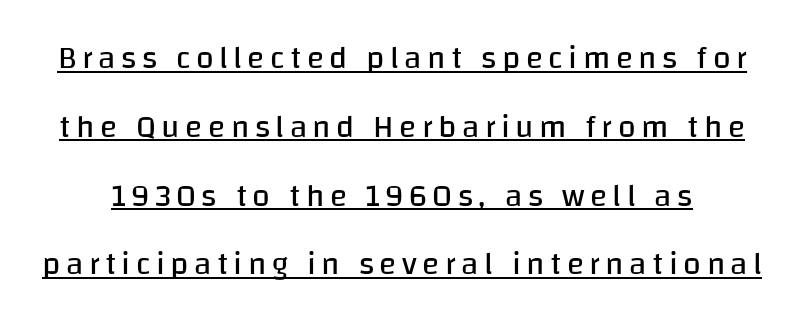
Q: Is the text bold? A: No.
Q: Is the text italic (slanted)? A: No, it is upright.
Q: Is the typeface a serif or a sans-serif typeface? A: Sans-serif.
Q: Is the text underlined? A: Yes.
Q: Is the spacing between lines tight, normal or loose? A: Loose.
Q: Width (condensed, normal, or wide)? A: Normal.
Q: Stroke contrast? A: Low.
Q: x-height? A: Large.
Q: Monospaced? A: No.
